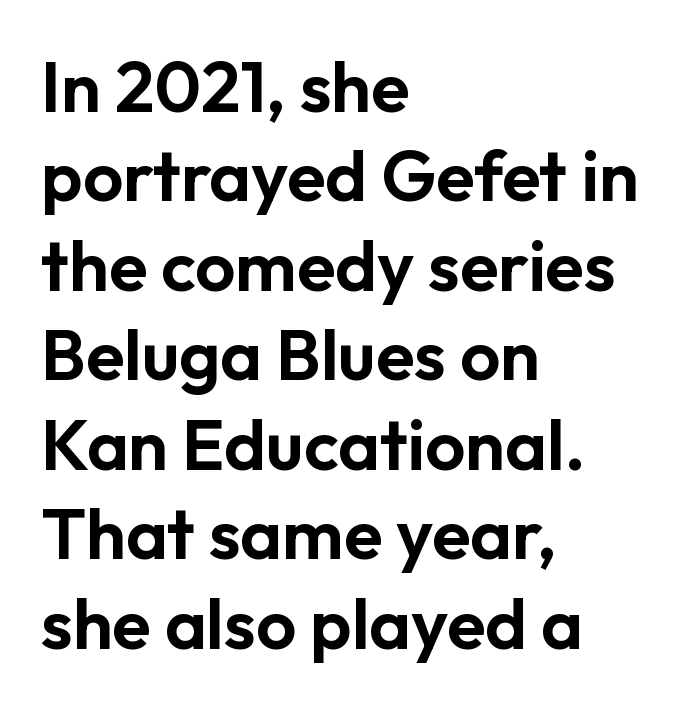
Q: Is the text italic (slanted)? A: No, it is upright.
Q: Is the typeface a serif or a sans-serif typeface? A: Sans-serif.
Q: Is the text underlined? A: No.
Q: How is the paragraph aligned? A: Left-aligned.
Q: Is the spacing between letters normal or unusually wide? A: Normal.
Q: Is the spacing between lines tight, normal or loose? A: Normal.
Q: Width (condensed, normal, or wide)? A: Normal.
Q: Stroke contrast? A: Low.
Q: x-height? A: Medium.
Q: Monospaced? A: No.
